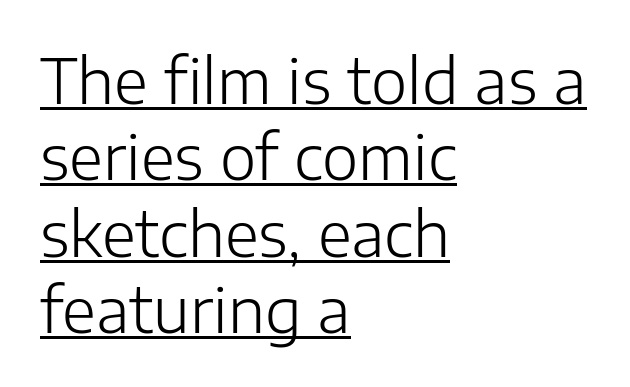
Q: Is the text bold? A: No.
Q: Is the text italic (slanted)? A: No, it is upright.
Q: Is the typeface a serif or a sans-serif typeface? A: Sans-serif.
Q: Is the text underlined? A: Yes.
Q: How is the paragraph aligned? A: Left-aligned.
Q: Is the spacing between letters normal or unusually wide? A: Normal.
Q: Width (condensed, normal, or wide)? A: Normal.
Q: Stroke contrast? A: Low.
Q: x-height? A: Medium.
Q: Monospaced? A: No.
